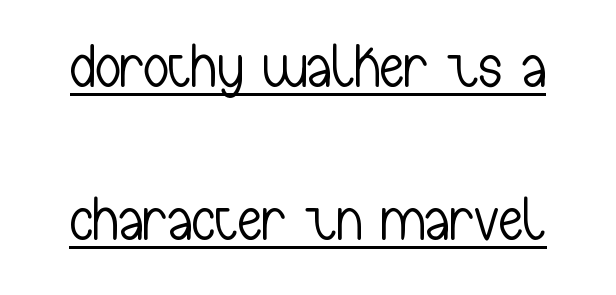
The image shows 62 px light, condensed sans-serif type, upright; set loose line spacing (2.47x), normal letter spacing, underlined; low stroke contrast and a medium x-height.
